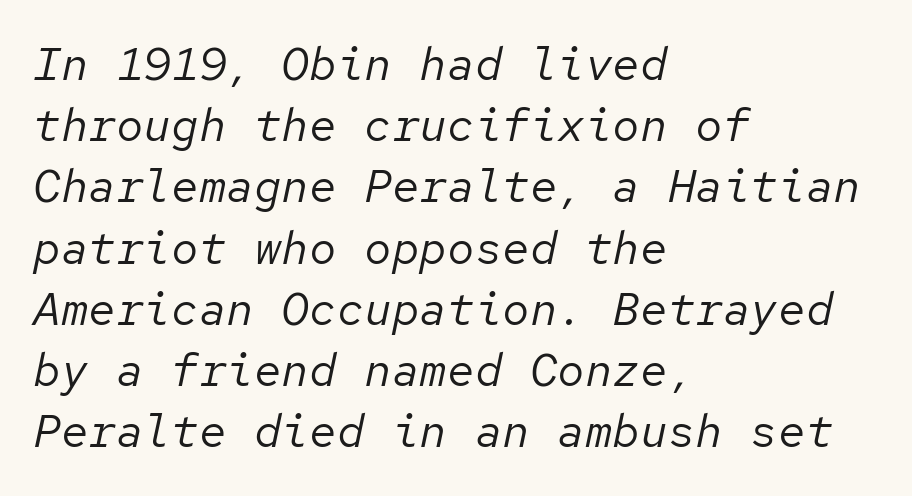
The image shows 46 px regular-weight type, italic (leaning right), monospaced; set left-aligned, normal line spacing (1.33x), normal letter spacing, not underlined; low stroke contrast and a medium x-height.
